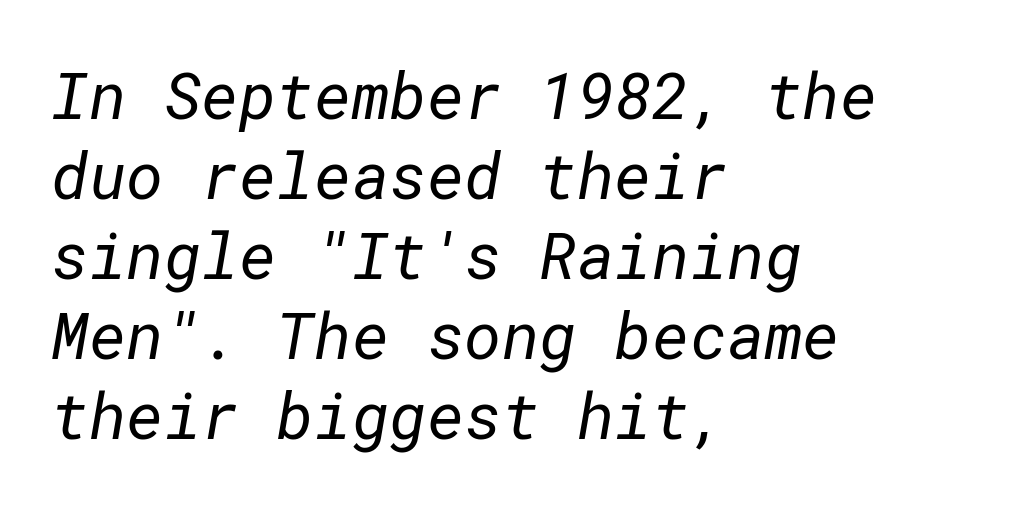
Glance below the letters and you will spot only blank space. Compared with typical paragraphs, the rows here are spaced about the same. Note: no serifs on the glyphs. Weight: not bold — regular or lighter.
